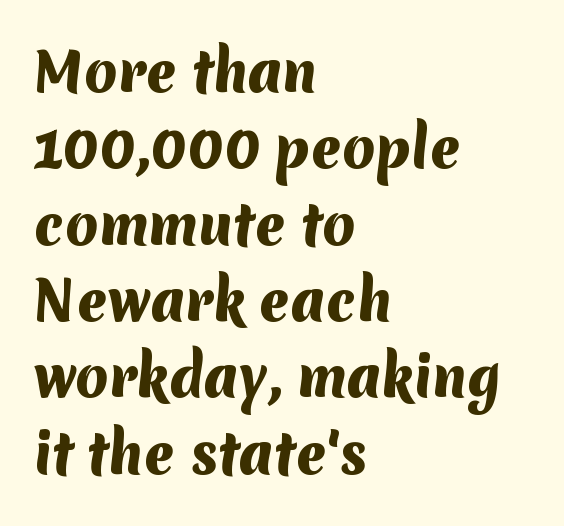
{"serif": "no", "bold": "yes", "weight": "heavy", "width": "normal", "stroke_contrast": "medium", "x_height": "medium", "monospaced": "no", "underline": "no", "align": "left", "line_spacing": "normal", "line_spacing_ratio": 1.44, "letter_spacing": "normal", "letter_spacing_em": 0.0, "glyph_px": 53}
